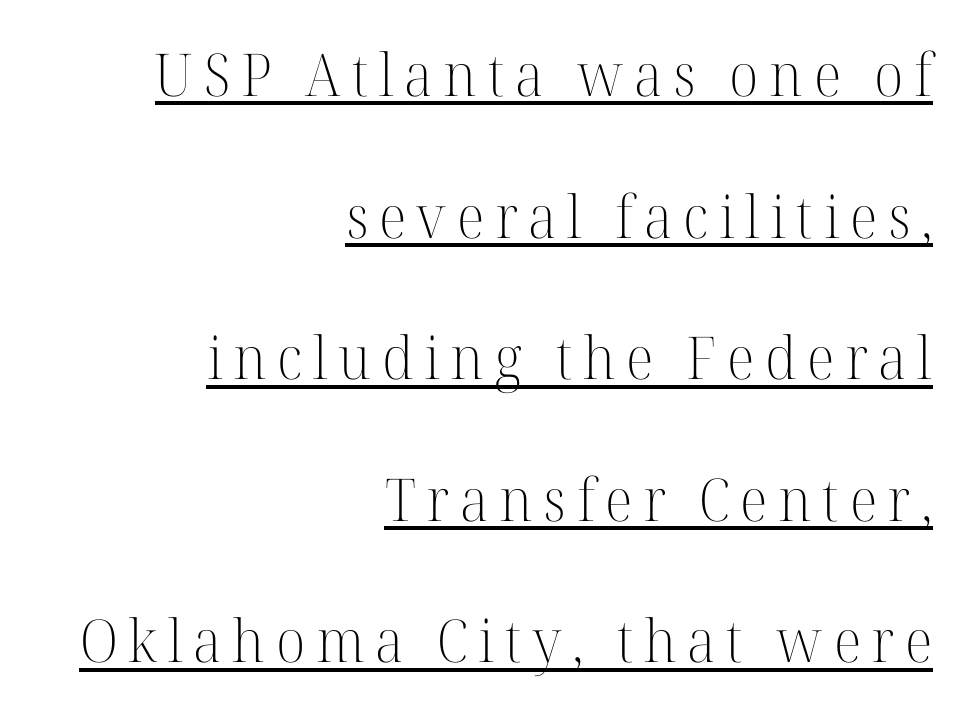
{"serif": "yes", "italic": "no", "bold": "no", "weight": "light", "width": "normal", "stroke_contrast": "high", "x_height": "medium", "monospaced": "no", "underline": "yes", "align": "right", "line_spacing": "loose", "line_spacing_ratio": 2.4, "glyph_px": 59}
